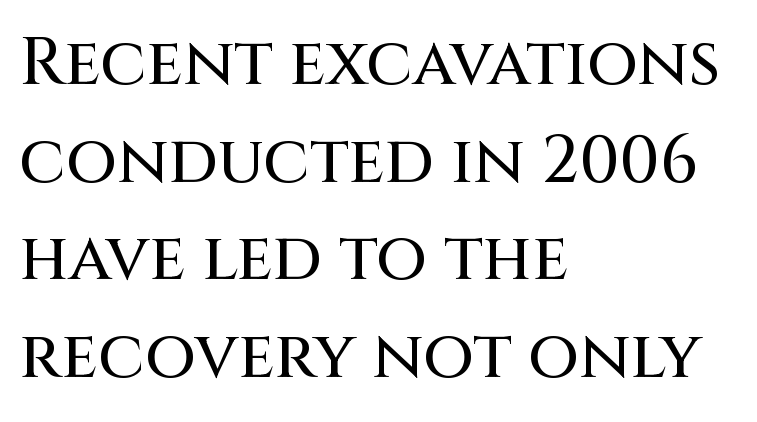
These lines are rendered in a variable-pitch font. You can tell it's not italic because the verticals are truly vertical. Leading: standard. Unmarked baselines from the first word to the last. Characters follow at the spacing the type designer built in.
